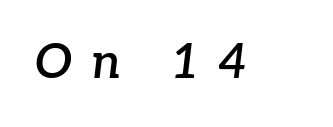
The image shows 47 px semibold serif type, italic (leaning right); set unusually wide letter spacing (+0.41 em), not underlined; low stroke contrast and a medium x-height.
